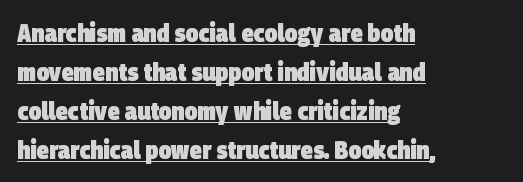
The image shows 25 px bold type; set left-aligned, normal line spacing (1.56x), normal letter spacing, underlined.
